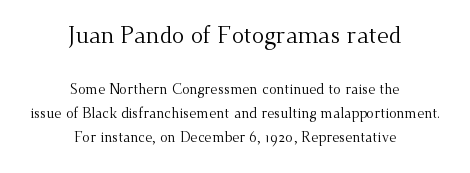
The image shows 23 px text type, upright; set centered, line spacing 1.71x, normal letter spacing, not underlined; the first (top) block is 1.64x larger.
